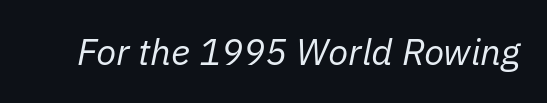
The passage shown has conventional tracking throughout. The passage shown is not underscored anywhere. Here the designer chose a conventional face with non-uniform glyph widths. Compared with a typical body face, this is equally light or lighter still.
